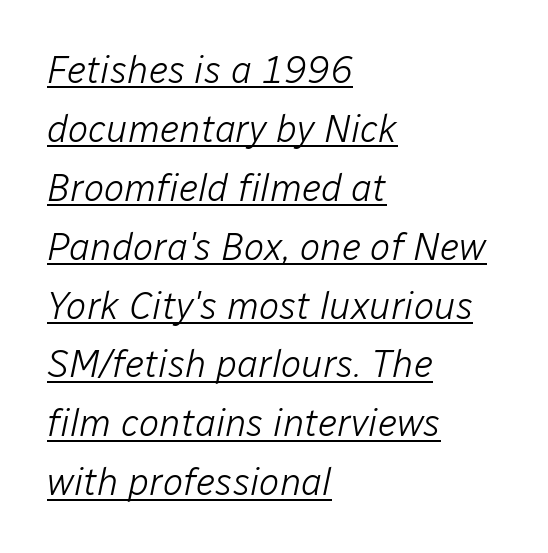
{"italic": "yes", "lean": "right", "slant_degrees": 12, "bold": "no", "weight": "light", "width": "normal", "stroke_contrast": "low", "x_height": "medium", "monospaced": "no", "underline": "yes", "align": "left", "line_spacing": "normal", "line_spacing_ratio": 1.55, "letter_spacing": "normal", "letter_spacing_em": 0.0, "glyph_px": 38}
